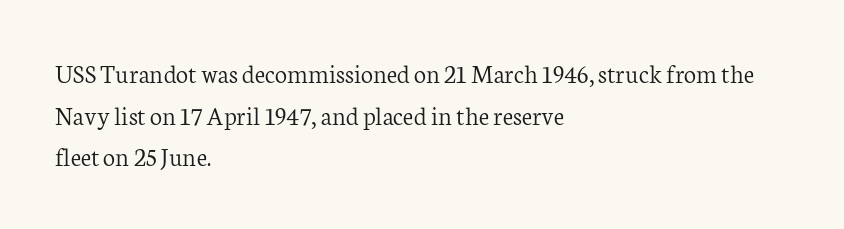
This sample uses an upright cut, with every glyph sitting square on the baseline. Lines of text with bare space underneath. The setting favours the left margin, as ordinary paragraphs usually do. Leading: standard. The typesetting does not lean heavy: it is not bold. You could call the tracking neutral — neither tight nor loose.
